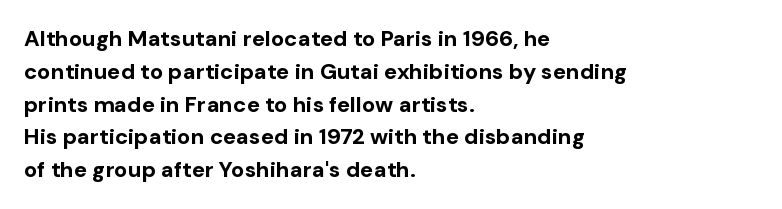
The image shows 22 px bold type, upright; set left-aligned, normal line spacing (1.49x), normal letter spacing, not underlined.
